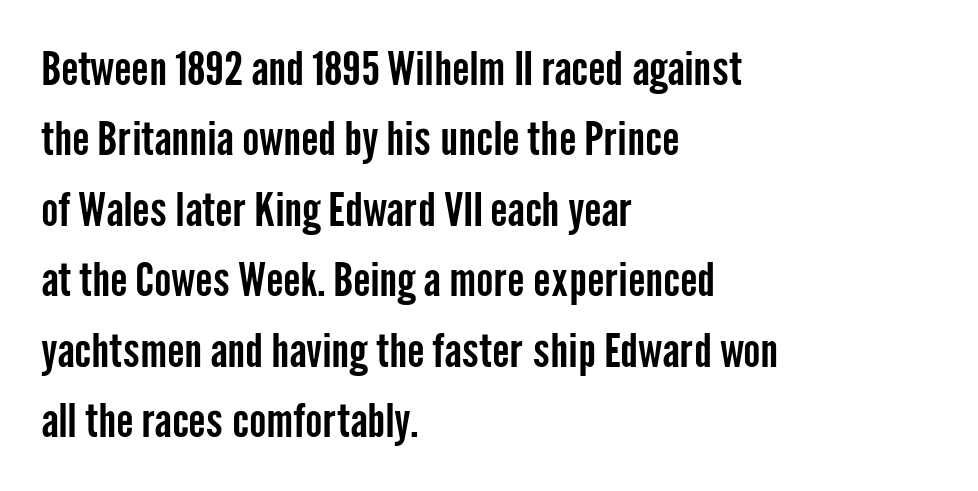
The image shows 46 px condensed sans-serif type, upright; set left-aligned, normal line spacing (1.53x), normal letter spacing, not underlined; low stroke contrast and a medium x-height.
